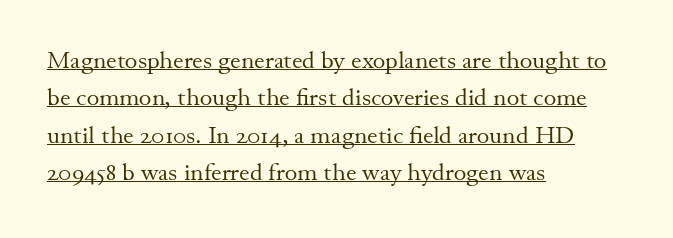
These lines keep a tight, regular rhythm from letter to letter. Teacher's note: observe the even left margin — that is flush-left alignment. The letterforms sit at book weight or below. Normally led — the rows are evenly, conventionally spaced. When letters stand straight like this, we call the style roman or upright.
